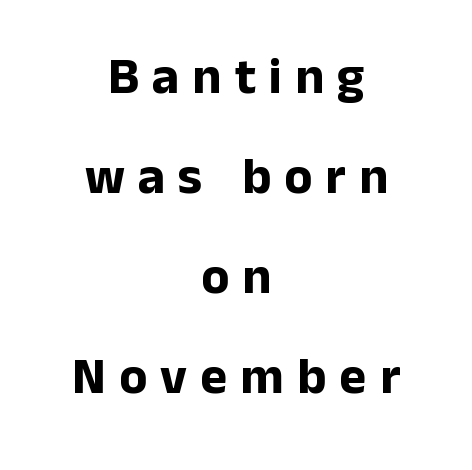
No word sits above an underline. Observe the absence of serifs on each vertical stroke in this sample. Tall strokes in this sample are plumb rather than angled. What stands out about the letter spacing? Its width — letters are far apart.
